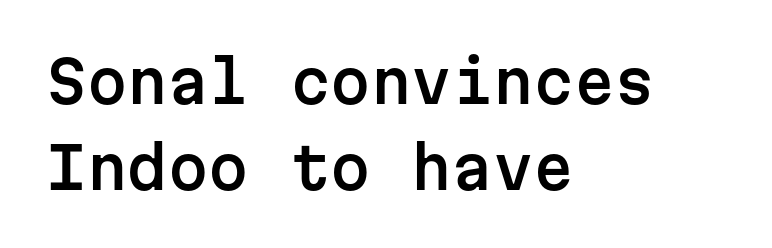
A clean baseline with only descenders dipping below it. The line-height multiplier appears to be the usual default. The typography opts for an upright posture over an oblique one. Examine the stroke ends and you'll find no serifs. Glyph-to-glyph distance matches everyday printed text.
